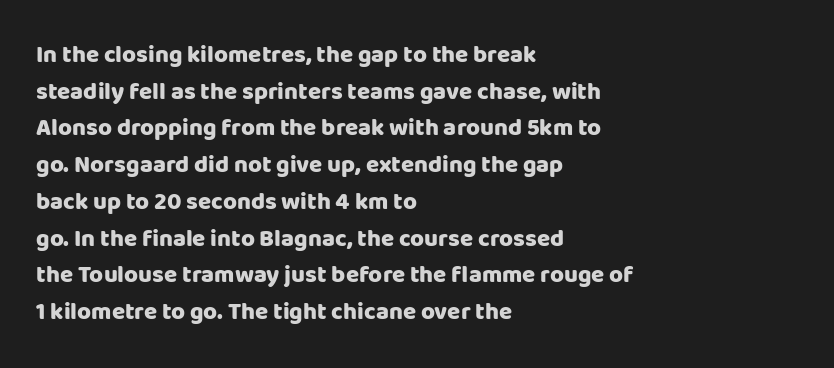
A typesetter would call this zero additional tracking. The letters stand upright; this is a roman face. Regular leading. The passage is arranged the way most books set body copy — flush left. Rule under the text: the space is simply empty. Strokes here are thick enough to call this a true bold.
